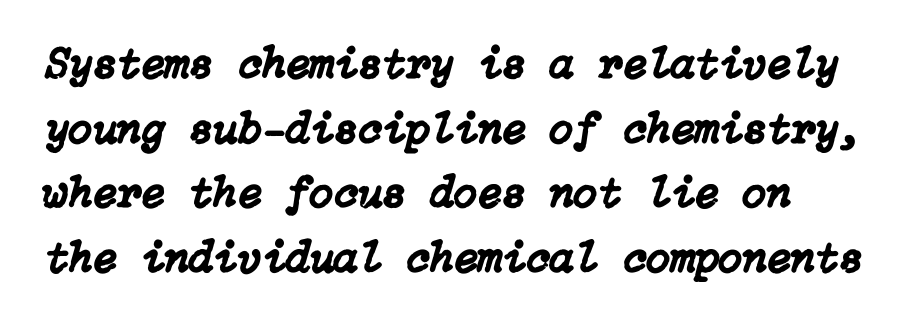
The tracking reads as untouched default to a designer's eye. You can tell it's italic because the verticals aren't actually vertical. Horizontal alignment here is leftward, the default for most running prose. The designer left line spacing at the default.
